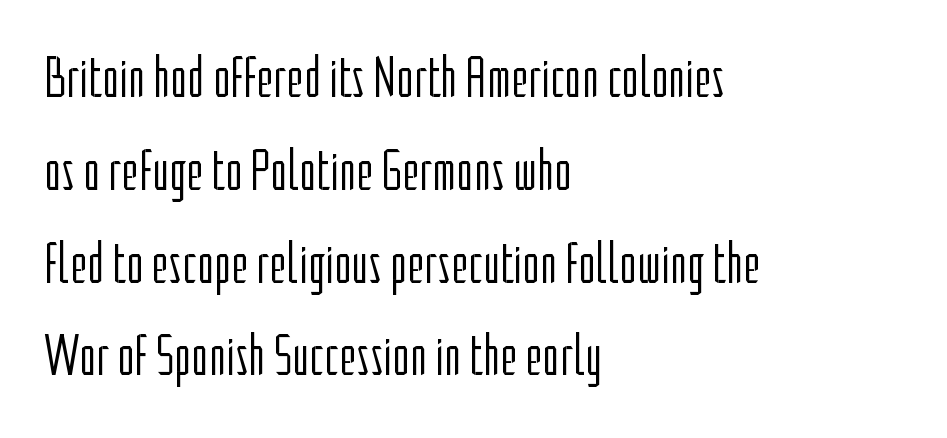
{"serif": "no", "italic": "no", "bold": "no", "weight": "light", "width": "condensed", "stroke_contrast": "low", "x_height": "medium", "monospaced": "no", "underline": "no", "align": "left", "line_spacing": "normal", "line_spacing_ratio": 1.6, "letter_spacing": "normal", "letter_spacing_em": 0.0, "glyph_px": 58}
